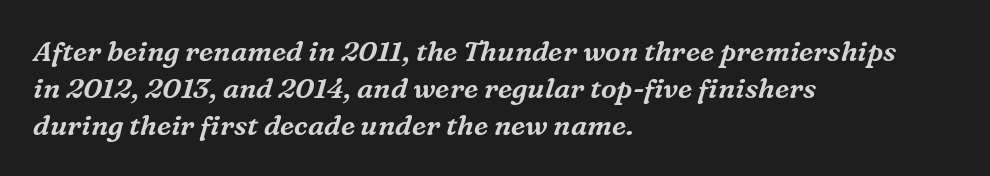
Each word holds together tightly as a unit, with standard inter-letter gaps. A typesetter would label this face a serif. It's the slanting kind of type. Only glyphs here, with clear space below each row.
